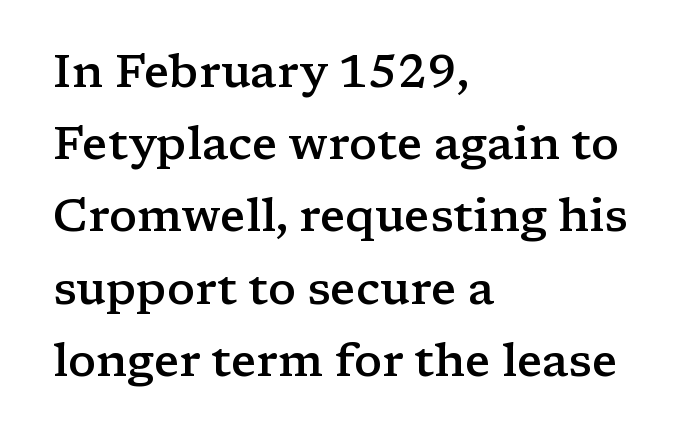
The image shows 46 px semibold, wide serif type, upright; set left-aligned, normal line spacing (1.57x), normal letter spacing, not underlined; low stroke contrast and a medium x-height.
